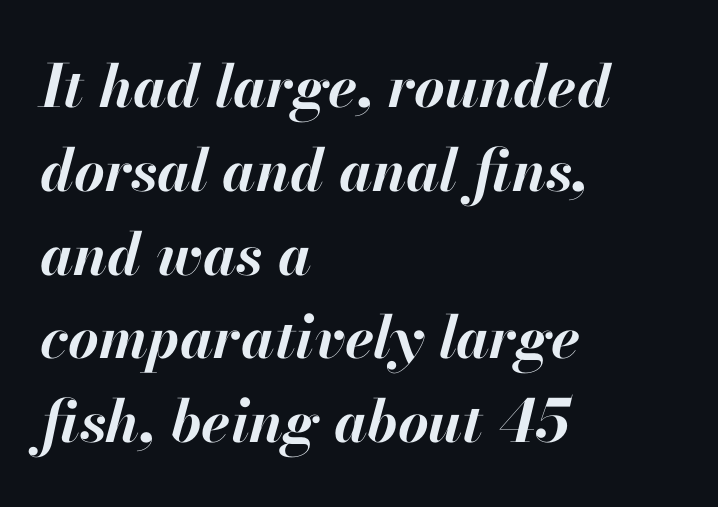
The image shows 59 px bold type, italic (leaning right); set left-aligned, normal line spacing (1.42x), normal letter spacing, not underlined; high stroke contrast and a small x-height.
